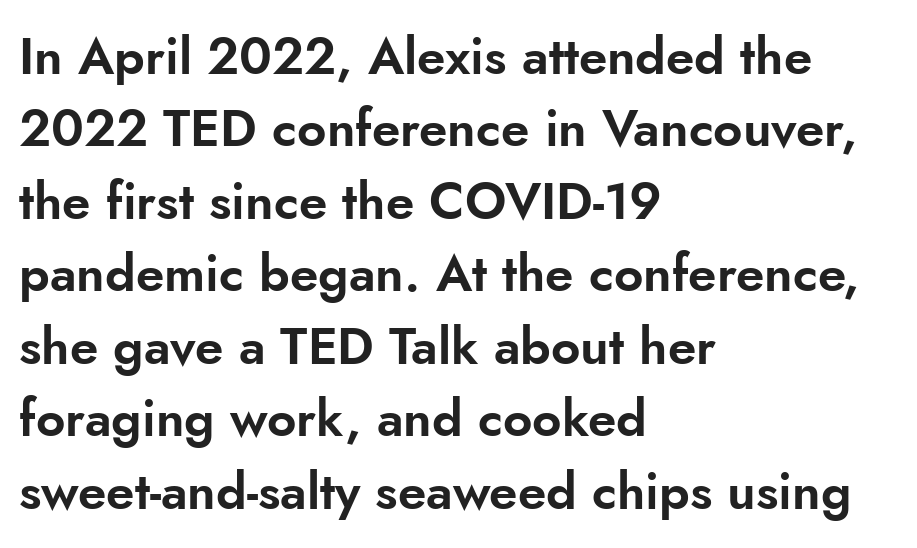
The image shows 51 px sans-serif type, upright; set left-aligned, normal line spacing (1.42x), normal letter spacing, not underlined; low stroke contrast and a small x-height.
